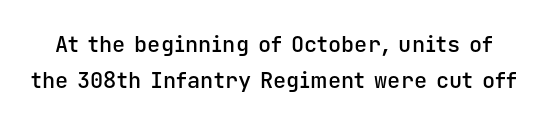
Notice how descenders clear the ascenders below comfortably — that's standard leading. Clear beneath every line of the passage. Weight: semibold (demi). The type sits square on the baseline with zero lean. The face used here is rendered with its standard letterfit.
